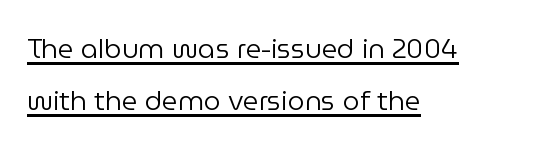
Teacher's note: observe the even left margin — that is flush-left alignment. Stem width sits at or under what a default text font uses. This sample trades compactness for vertical openness between lines. In terms of posture, this sample is upright.
